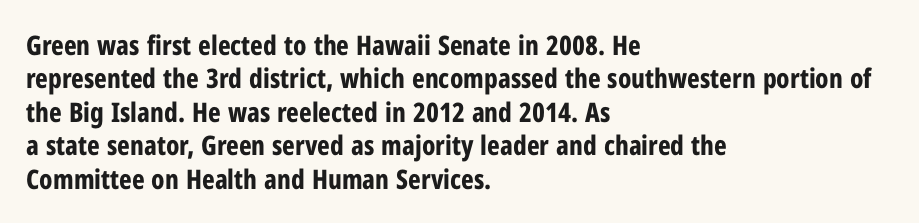
The image shows 27 px bold type, upright; set left-aligned, line spacing 1.24x, normal letter spacing, not underlined.
